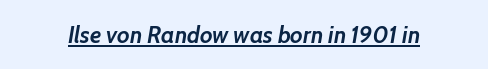
The image shows 23 px bold type, italic (leaning right); set normal letter spacing, underlined.
